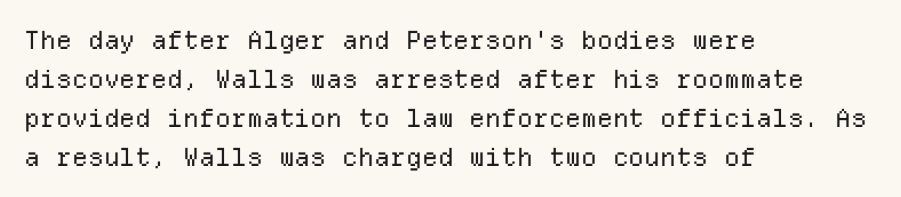
Q: Is the text bold? A: No.
Q: Is the text italic (slanted)? A: No, it is upright.
Q: Is the text underlined? A: No.
Q: How is the paragraph aligned? A: Left-aligned.
Q: Is the spacing between letters normal or unusually wide? A: Normal.
Q: Is the spacing between lines tight, normal or loose? A: Normal.
